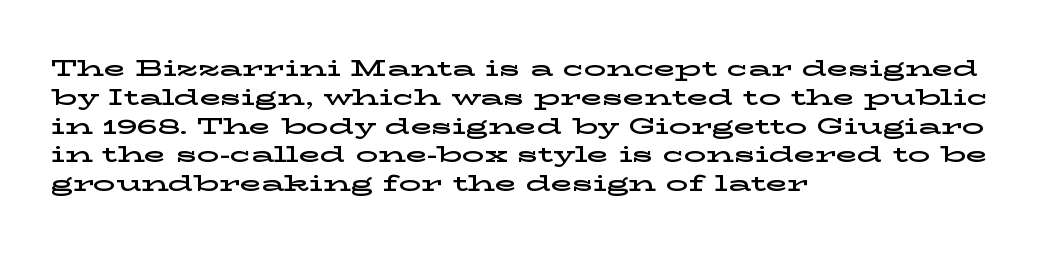
Descender tails drop into unmarked territory. Horizontal alignment here is leftward, the default for most running prose. Does extra space separate the letters? No, they use regular spacing. Upright lettering throughout. Evenly set lines give the paragraph a standard silhouette.
